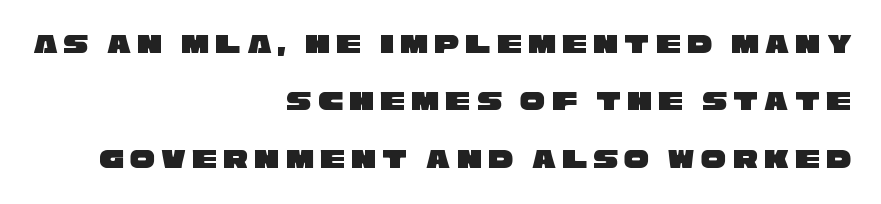
Spacing between characters has been opened up far beyond the box default. Compared with a flush-left layout, this one pins lines to the opposite, right side. Vertically, the passage feels expansive, rows floating well apart. Do the characters align in a grid? No, the font is proportional. The specimen omits any rule beneath the text block's lines.
